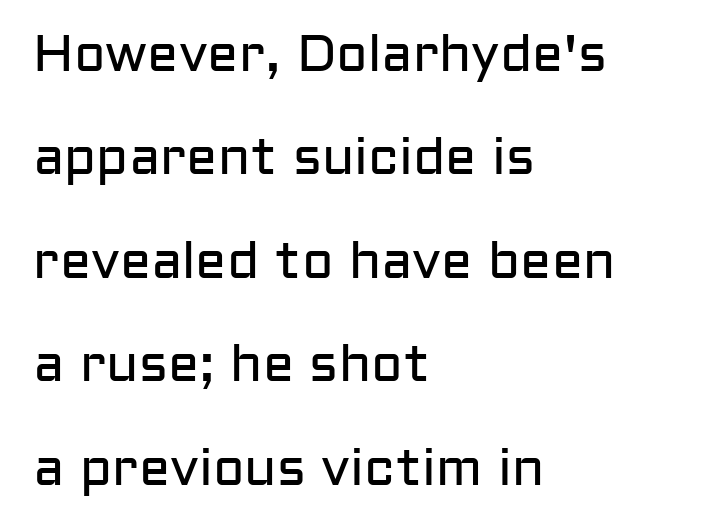
Here the designer chose a conventional face with non-uniform glyph widths. The rendering uses a large line-height, opening up the rows. Default kerning and tracking; the words read as compact shapes. Unlike a traditional serif, this face leaves its strokes unadorned. If you drew a ruler down the left edge, every line would touch it.
